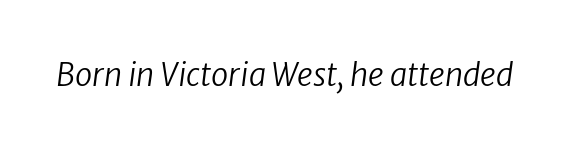
Would a proofreader flag this as italicized? Yes. Weight: in the light-to-regular range. Proportional: the letters do not fall into vertical columns. Beneath every word, the page is bare. Default kerning and tracking; the words read as compact shapes.
